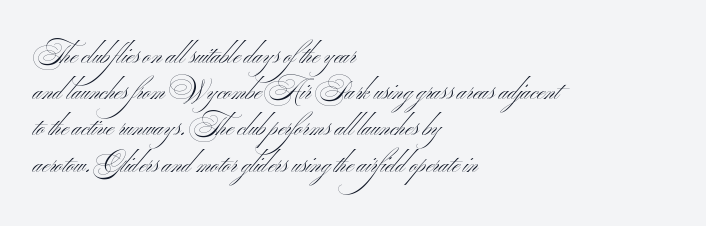
The image shows 25 px text type; set left-aligned, normal line spacing (1.45x), normal letter spacing, not underlined.
